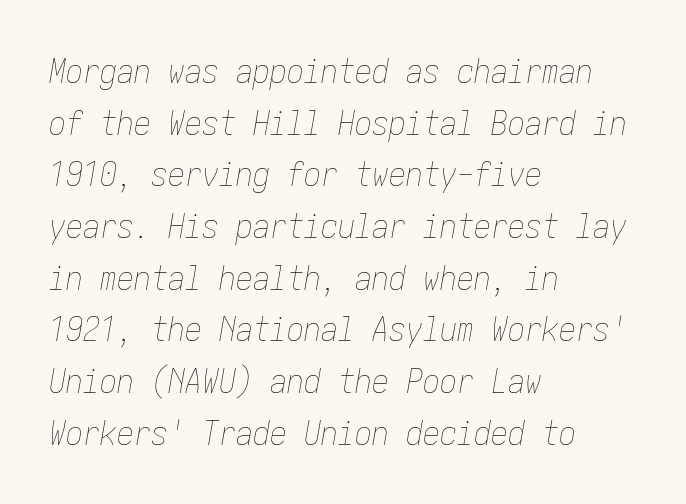
The image shows 34 px thin, condensed type, italic (leaning right); set left-aligned, normal line spacing (1.52x), normal letter spacing, not underlined; low stroke contrast and a medium x-height.
